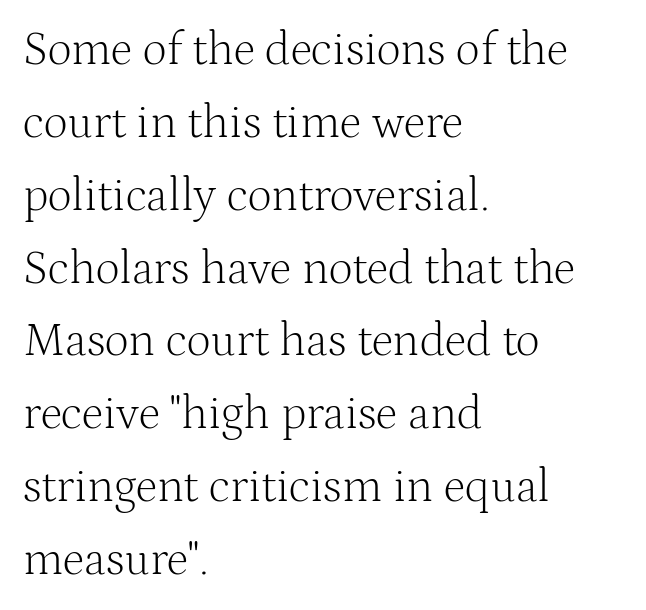
{"serif": "yes", "italic": "no", "bold": "no", "weight": "light", "width": "normal", "stroke_contrast": "medium", "x_height": "medium", "monospaced": "no", "underline": "no", "align": "left", "line_spacing": "normal", "line_spacing_ratio": 1.55, "letter_spacing": "normal", "letter_spacing_em": 0.0, "glyph_px": 47}
